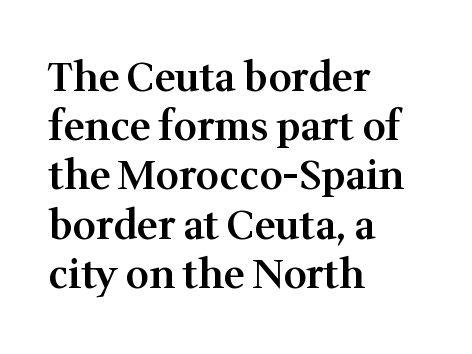
Q: Is the text bold? A: Semi-bold.
Q: Is the text italic (slanted)? A: No, it is upright.
Q: Is the typeface a serif or a sans-serif typeface? A: Serif.
Q: Is the text underlined? A: No.
Q: How is the paragraph aligned? A: Left-aligned.
Q: Is the spacing between letters normal or unusually wide? A: Normal.
Q: Width (condensed, normal, or wide)? A: Normal.
Q: Stroke contrast? A: Medium.
Q: x-height? A: Medium.
Q: Monospaced? A: No.
